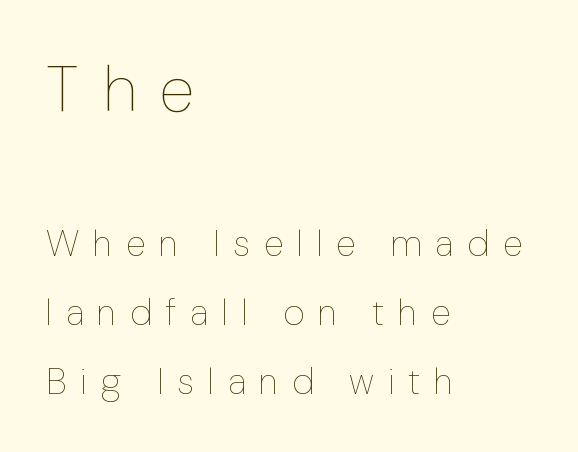
Q: Is the text bold? A: No.
Q: Is the text italic (slanted)? A: No, it is upright.
Q: Is the text underlined? A: No.
Q: How is the paragraph aligned? A: Left-aligned.
Q: Is the spacing between letters normal or unusually wide? A: Unusually wide.
Q: Which block of text is set in a larger size, the first (top) or the second (bottom)? A: The first (top) one.
Q: Width (condensed, normal, or wide)? A: Normal.
Q: Stroke contrast? A: Low.
Q: x-height? A: Medium.
Q: Monospaced? A: No.
